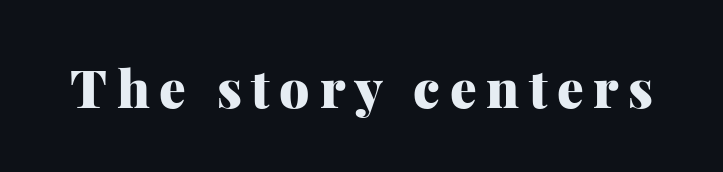
Q: Is the text bold? A: Yes.
Q: Is the text italic (slanted)? A: No, it is upright.
Q: Is the typeface a serif or a sans-serif typeface? A: Serif.
Q: Is the text underlined? A: No.
Q: Width (condensed, normal, or wide)? A: Normal.
Q: Stroke contrast? A: Medium.
Q: x-height? A: Medium.
Q: Monospaced? A: No.
